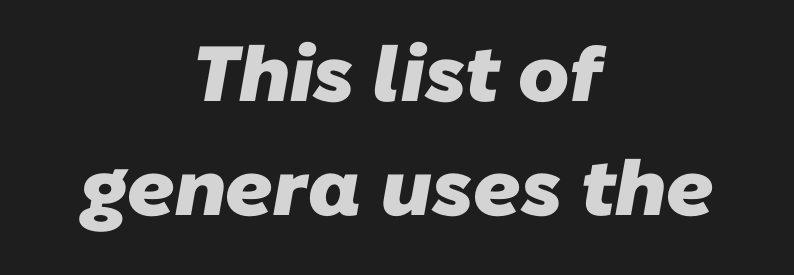
{"serif": "no", "bold": "yes", "weight": "heavy", "width": "normal", "stroke_contrast": "low", "x_height": "medium", "monospaced": "no", "underline": "no", "align": "center", "line_spacing": "normal", "line_spacing_ratio": 1.46, "letter_spacing": "normal", "letter_spacing_em": 0.0, "glyph_px": 78}
